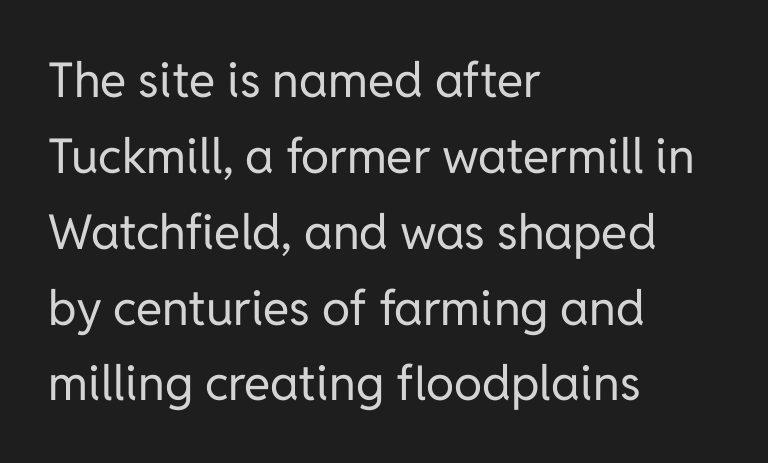
The specimen reads as upright at a glance. Is the stroke heavy? The answer is a plain regular-or-lighter. Any mark beneath the type? The region is blank. Interline gaps are of average width in this sample.
